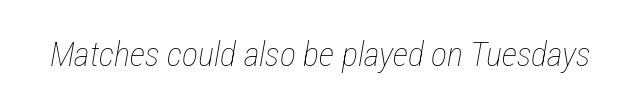
A typesetter would call this proportional, since set widths differ per character. Inter-character spacing is left at the font's built-in metrics. Observe the lean: these are italic letterforms. Weight: not bold — regular or lighter. Beneath every word, the page is bare.
